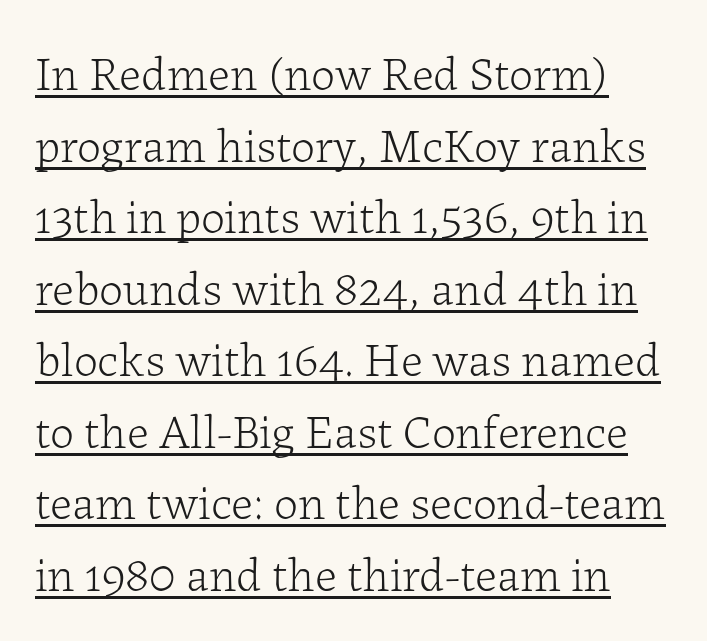
The image shows 48 px light serif type, upright; set normal line spacing (1.49x), normal letter spacing, underlined; low stroke contrast and a medium x-height.
